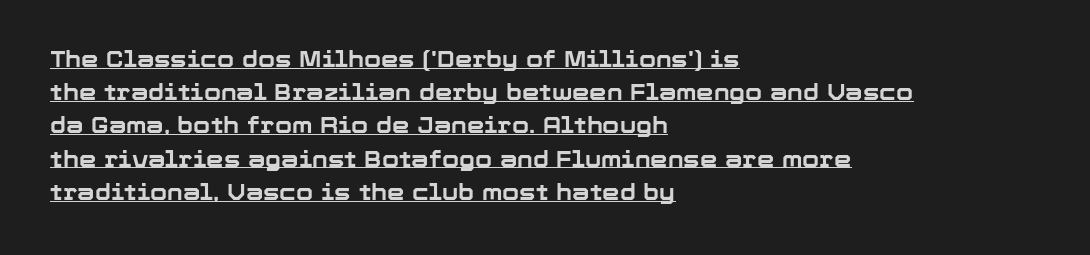
The text block is weighted toward the left margin, trailing off unevenly rightward. The rendering uses a moderate line-height, typical for paragraphs. A roman cut, with each character standing at attention. Heft: maximum for text — a bold. Does extra space separate the letters? No, they use regular spacing.
